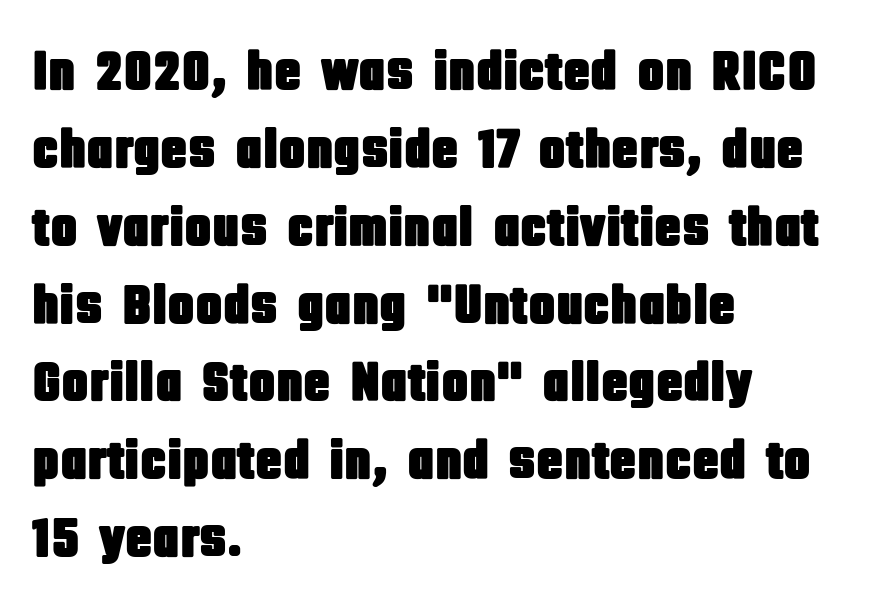
Q: Is the text italic (slanted)? A: No, it is upright.
Q: Is the typeface a serif or a sans-serif typeface? A: Sans-serif.
Q: Is the text underlined? A: No.
Q: How is the paragraph aligned? A: Left-aligned.
Q: Is the spacing between letters normal or unusually wide? A: Normal.
Q: Is the spacing between lines tight, normal or loose? A: Normal.
Q: Width (condensed, normal, or wide)? A: Condensed.
Q: Stroke contrast? A: Low.
Q: x-height? A: Large.
Q: Monospaced? A: No.
